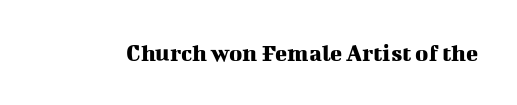
The image shows 25 px text type, upright; set normal letter spacing, not underlined.
